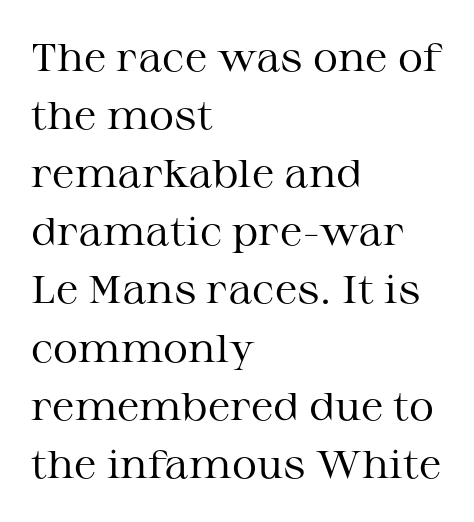
The rendering uses a moderate line-height, typical for paragraphs. Here the designer chose a conventional face with non-uniform glyph widths. The area under the type is left untouched. The type sits square on the baseline with zero lean. Stroke thickness stays within the range of a standard reading face or lighter. Classification — serif.
